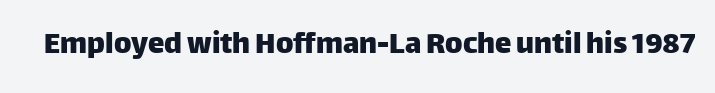
Q: Is the text italic (slanted)? A: No, it is upright.
Q: Is the typeface a serif or a sans-serif typeface? A: Sans-serif.
Q: Is the text underlined? A: No.
Q: Is the spacing between letters normal or unusually wide? A: Normal.
Q: Width (condensed, normal, or wide)? A: Normal.
Q: Stroke contrast? A: Low.
Q: x-height? A: Large.
Q: Monospaced? A: No.
